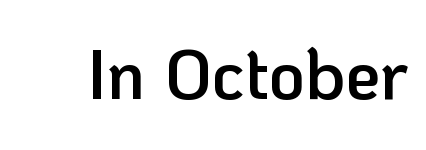
{"serif": "no", "italic": "no", "bold": "semi", "weight": "semibold", "width": "normal", "stroke_contrast": "low", "x_height": "medium", "monospaced": "no", "underline": "no", "letter_spacing": "normal", "letter_spacing_em": 0.0, "glyph_px": 70}
